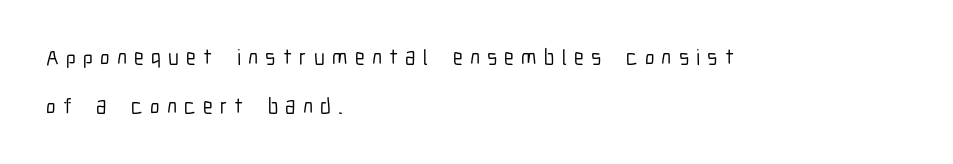
The image shows 22 px text type, upright; set left-aligned, loose line spacing (2.22x), unusually wide letter spacing (+0.33 em), not underlined.
